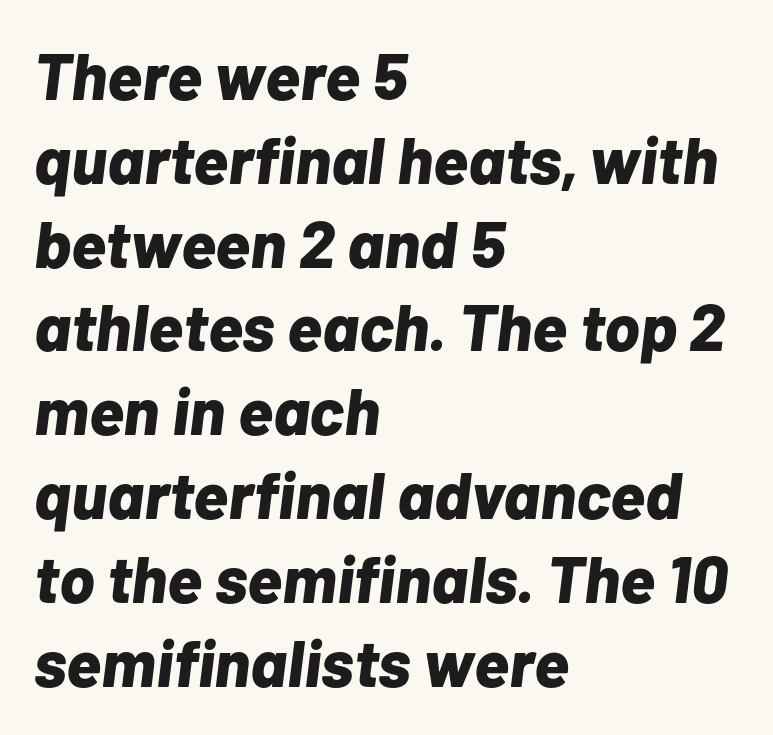
{"italic": "yes", "lean": "right", "slant_degrees": 7, "bold": "yes", "weight": "bold", "width": "normal", "stroke_contrast": "low", "x_height": "medium", "monospaced": "no", "underline": "no", "align": "left", "line_spacing": "normal", "line_spacing_ratio": 1.27, "letter_spacing": "normal", "letter_spacing_em": 0.0, "glyph_px": 66}
